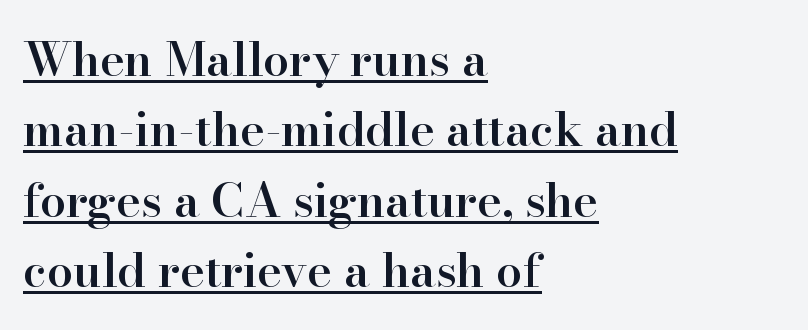
{"serif": "yes", "italic": "no", "bold": "semi", "weight": "semibold", "width": "normal", "stroke_contrast": "high", "x_height": "small", "monospaced": "no", "underline": "yes", "align": "left", "line_spacing": "normal", "line_spacing_ratio": 1.5, "letter_spacing": "normal", "letter_spacing_em": 0.0, "glyph_px": 47}
